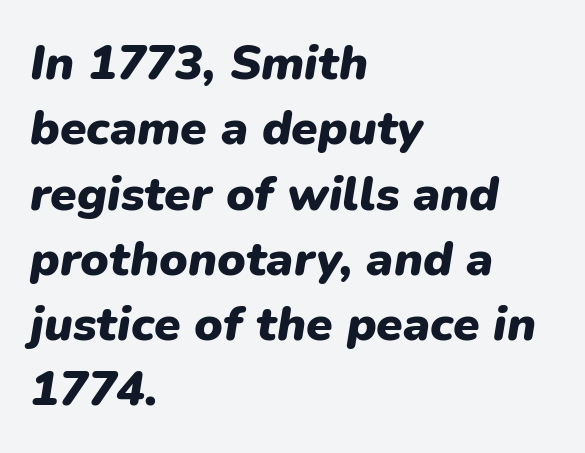
{"italic": "yes", "lean": "right", "slant_degrees": 9, "bold": "yes", "weight": "heavy", "width": "normal", "stroke_contrast": "low", "x_height": "medium", "monospaced": "no", "underline": "no", "align": "left", "line_spacing": "normal", "line_spacing_ratio": 1.36, "letter_spacing": "normal", "letter_spacing_em": 0.0, "glyph_px": 48}
